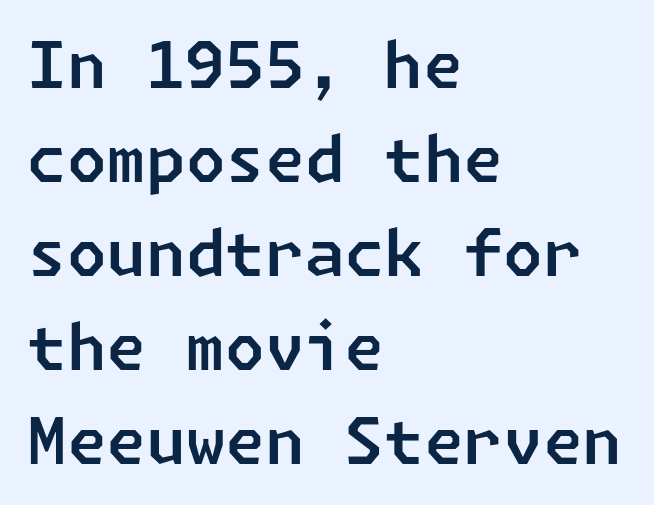
{"serif": "no", "width": "normal", "stroke_contrast": "low", "x_height": "medium", "underline": "no", "align": "left", "line_spacing": "normal", "line_spacing_ratio": 1.47, "letter_spacing": "normal", "letter_spacing_em": 0.0, "glyph_px": 64}
